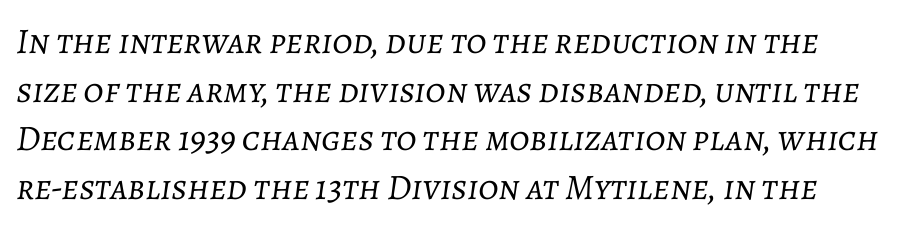
The image shows 36 px light type, italic (leaning right); set normal line spacing (1.35x), normal letter spacing, not underlined; low stroke contrast and a medium x-height.
